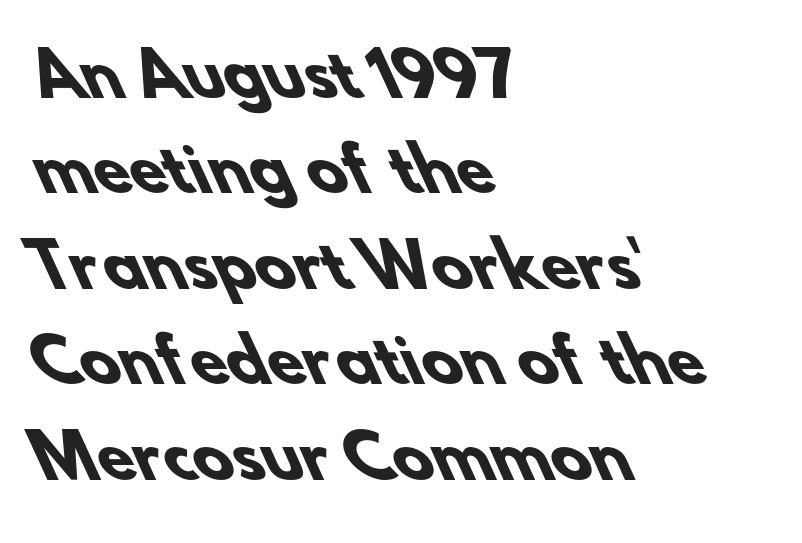
Layout note: lines flush left. Vertical spacing — default. On the weight axis this lands at bold, roughly 700. Each letter's strokes conclude bluntly, with no projecting serifs.
